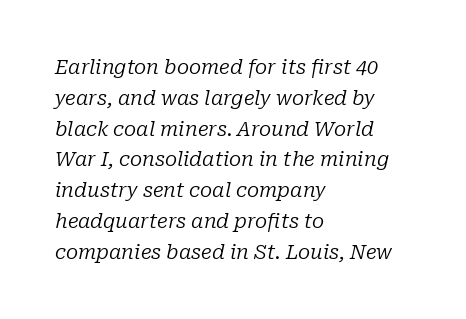
The image shows 20 px text type, italic (leaning right); set left-aligned, normal line spacing (1.54x), normal letter spacing, not underlined.
